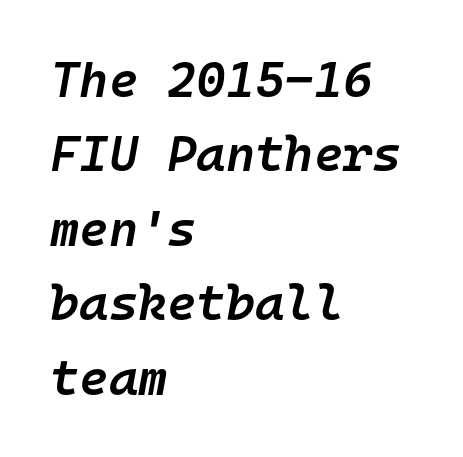
Q: Is the text bold? A: Semi-bold.
Q: Is the text italic (slanted)? A: Yes, it leans right by about 10 degrees.
Q: Is the text underlined? A: No.
Q: How is the paragraph aligned? A: Left-aligned.
Q: Is the spacing between letters normal or unusually wide? A: Normal.
Q: Is the spacing between lines tight, normal or loose? A: Normal.
Q: Width (condensed, normal, or wide)? A: Normal.
Q: Stroke contrast? A: Low.
Q: x-height? A: Medium.
Q: Monospaced? A: Yes.
